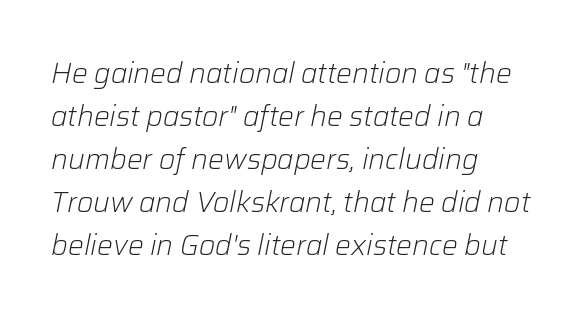
The strokes carry an ordinary text weight at most. Rule under the text: the space is simply empty. You can tell it's italic because the verticals aren't actually vertical. Visually the block forms a straight wall on the left and a jagged coastline on the right. Note the varied advance widths — an 'i' is clearly narrower than an 'm'. The rows are spaced the way most documents space them.
